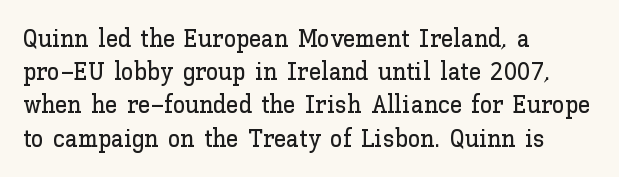
Q: Is the text italic (slanted)? A: No, it is upright.
Q: Is the text underlined? A: No.
Q: How is the paragraph aligned? A: Left-aligned.
Q: Is the spacing between letters normal or unusually wide? A: Normal.
Q: Is the spacing between lines tight, normal or loose? A: Normal.
